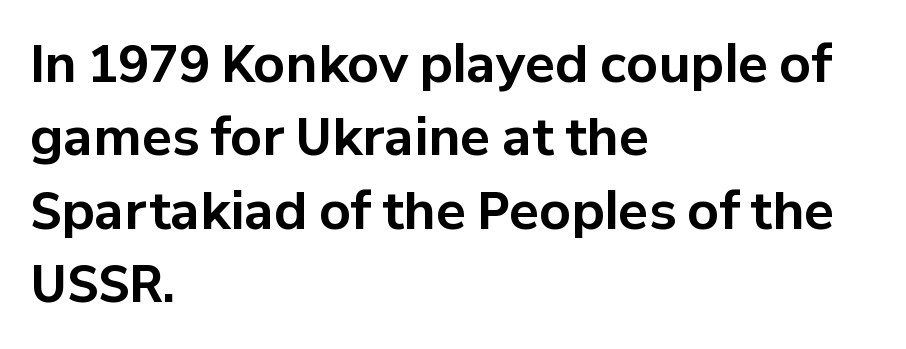
Emphasis by weight is at full strength: bold. In terms of posture, this sample is upright. Descenders are the only things crossing below the line. The glyphs in this specimen are sans serif. The setting favours the left margin, as ordinary paragraphs usually do.
